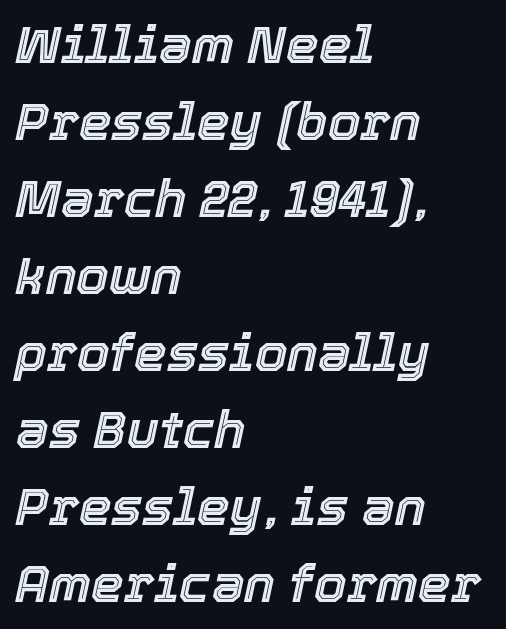
{"italic": "yes", "lean": "right", "slant_degrees": 12, "width": "normal", "x_height": "medium", "monospaced": "no", "underline": "no", "align": "left", "line_spacing": "normal", "line_spacing_ratio": 1.48, "letter_spacing": "normal", "letter_spacing_em": 0.0, "glyph_px": 52}
